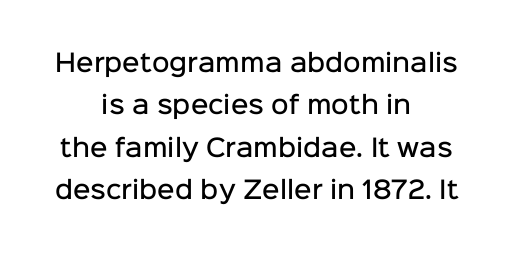
{"italic": "no", "bold": "semi", "underline": "no", "align": "center", "line_spacing_ratio": 1.77, "letter_spacing": "normal", "letter_spacing_em": 0.0, "glyph_px": 24}
